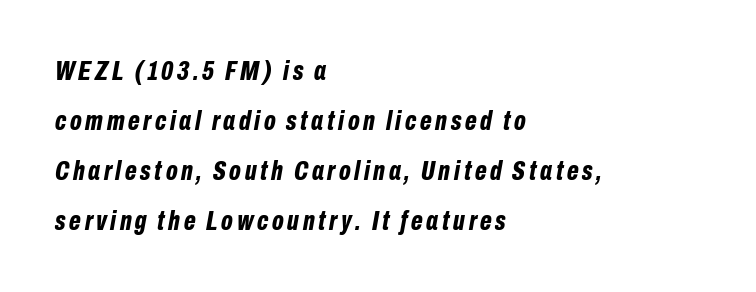
{"italic": "yes", "lean": "right", "slant_degrees": 10, "bold": "yes", "weight": "bold", "width": "condensed", "stroke_contrast": "low", "x_height": "medium", "monospaced": "no", "underline": "no", "align": "left", "line_spacing_ratio": 1.79, "glyph_px": 28}
